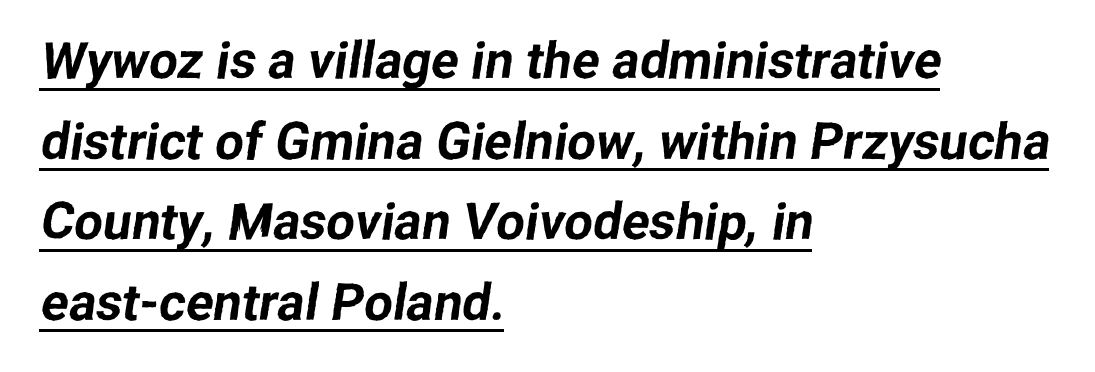
The image shows 51 px sans-serif type; set left-aligned, normal line spacing (1.58x), normal letter spacing, underlined; low stroke contrast and a medium x-height.
